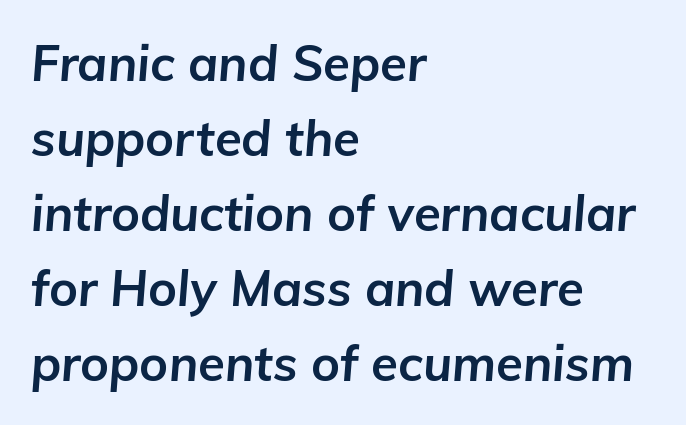
Look at the tracking — it's just the regular setting, nothing added. Students, observe: this is what conventionally led text looks like. Unmarked baselines from the first word to the last. The letters advance in unequal steps, a hallmark of proportional type. Reading down the block, your eye returns to a fixed left position each line. There's an unmistakable incline to the writing here.
